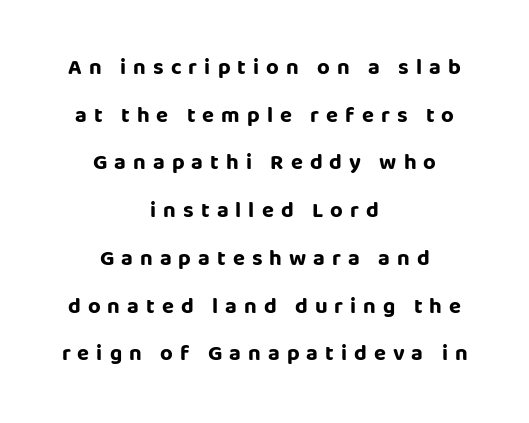
The image shows 22 px bold type, upright; set centered, loose line spacing (2.17x), unusually wide letter spacing (+0.32 em), not underlined.
